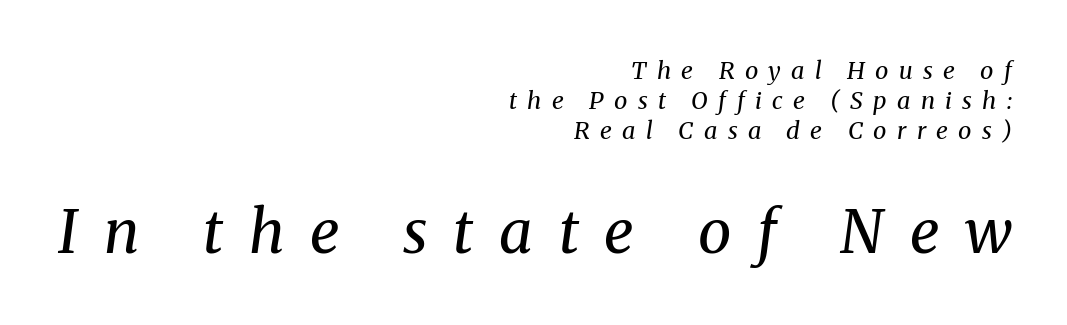
{"serif": "yes", "italic": "yes", "lean": "right", "slant_degrees": 8, "bold": "no", "weight": "regular", "width": "normal", "stroke_contrast": "medium", "x_height": "medium", "monospaced": "no", "underline": "no", "align": "right", "line_spacing": "normal", "line_spacing_ratio": 1.25, "letter_spacing": "wide", "letter_spacing_em": 0.43, "larger_block": "second", "size_ratio": 2.5, "glyph_px": 60}
